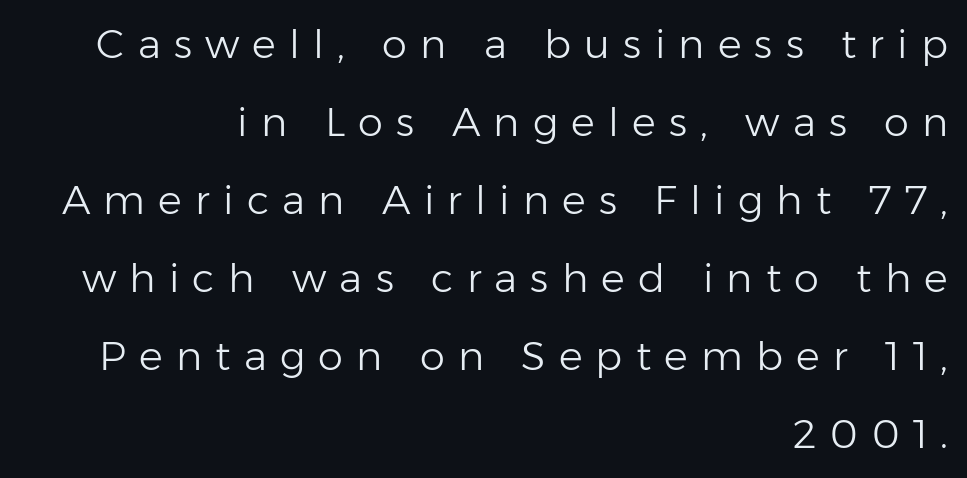
{"serif": "no", "italic": "no", "bold": "no", "weight": "light", "width": "normal", "stroke_contrast": "low", "x_height": "medium", "monospaced": "no", "underline": "no", "align": "right", "line_spacing": "loose", "line_spacing_ratio": 1.95, "letter_spacing": "wide", "letter_spacing_em": 0.33, "glyph_px": 40}
